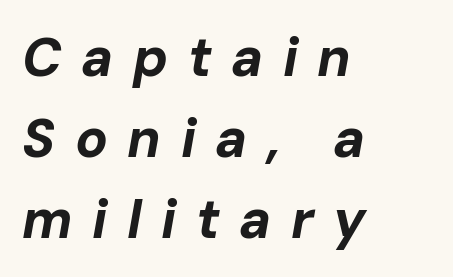
The image shows 54 px bold type, italic (leaning right); set left-aligned, normal line spacing (1.5x), unusually wide letter spacing (+0.36 em), not underlined; low stroke contrast and a medium x-height.
